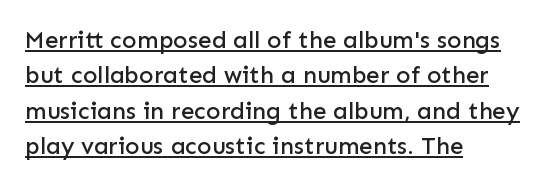
Notice how a bar underscores the lettering throughout. Characters follow at the spacing the type designer built in. Which margin do the lines hug? The left one — the right edge is uneven. The leading is moderate, giving the passage an even texture.
